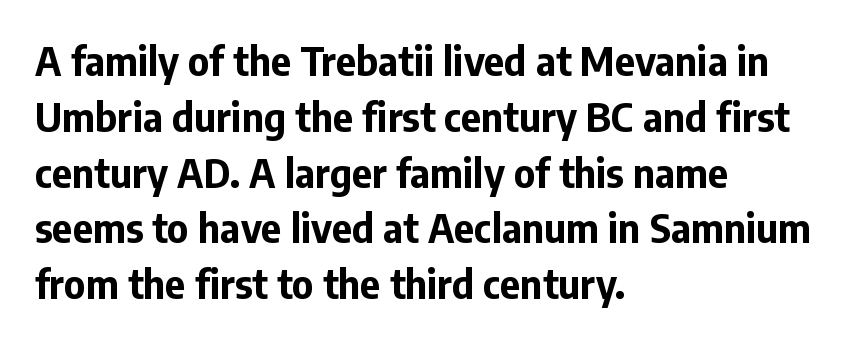
Upright lettering throughout. Reading down the block, your eye returns to a fixed left position each line. Compared with typical paragraphs, the rows here are spaced about the same. You could call the tracking neutral — neither tight nor loose. Has an underline been added? It has not.
